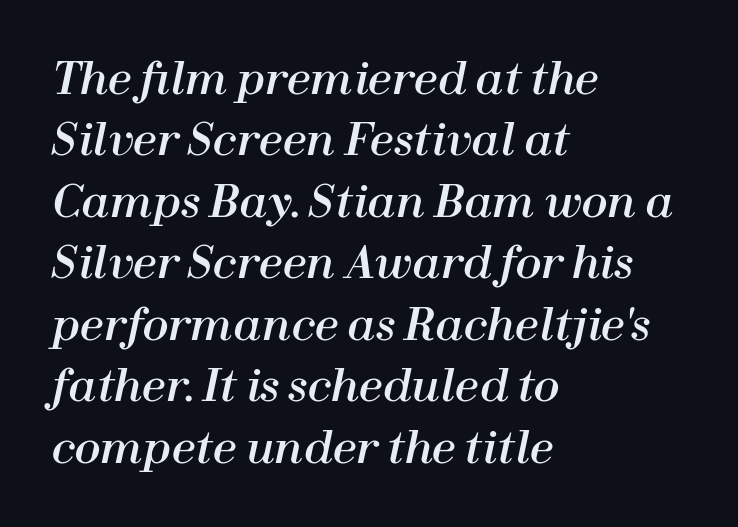
The image shows 43 px text type, italic (leaning right); set left-aligned, normal line spacing (1.43x), normal letter spacing, not underlined; high stroke contrast and a medium x-height.
